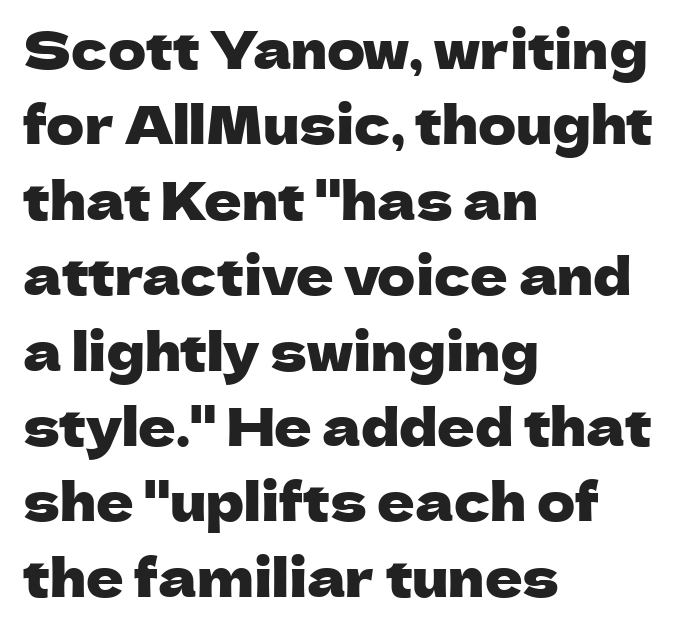
The image shows 52 px sans-serif type, upright; set left-aligned, normal line spacing (1.45x), normal letter spacing, not underlined; low stroke contrast and a medium x-height.
